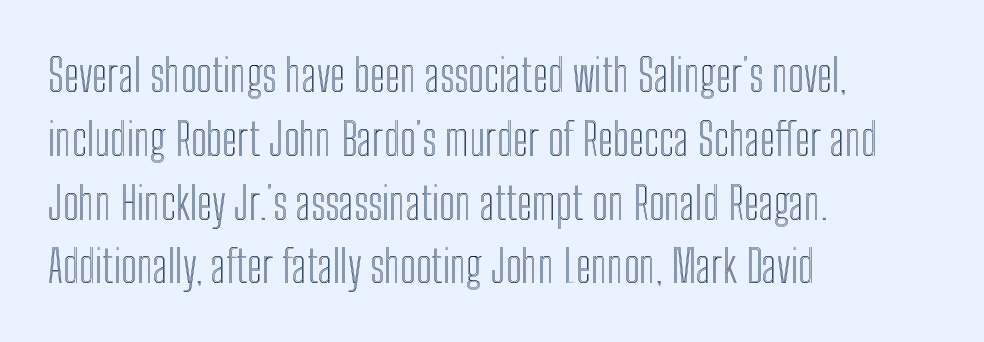
The image shows 44 px condensed type, upright; set left-aligned, normal line spacing (1.45x), normal letter spacing, not underlined; a medium x-height.
